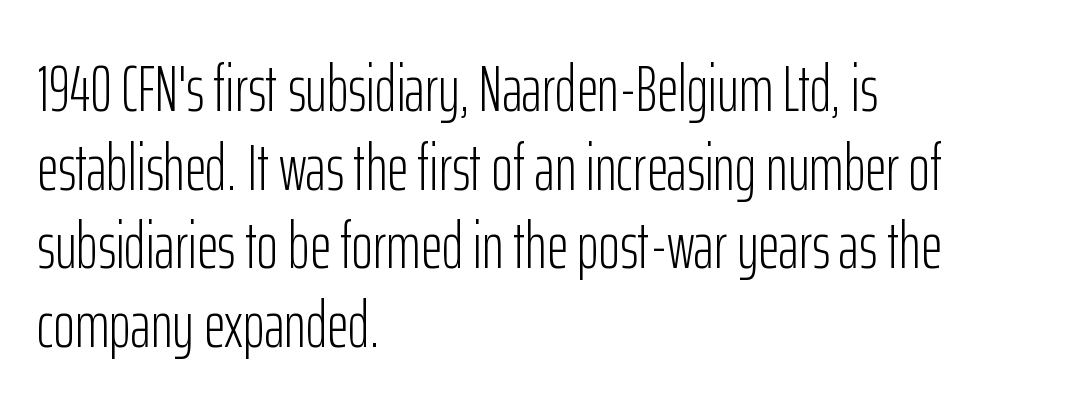
{"serif": "no", "italic": "no", "bold": "no", "weight": "light", "width": "condensed", "stroke_contrast": "low", "x_height": "medium", "monospaced": "no", "underline": "no", "align": "left", "line_spacing_ratio": 1.21, "letter_spacing": "normal", "letter_spacing_em": 0.0, "glyph_px": 65}
